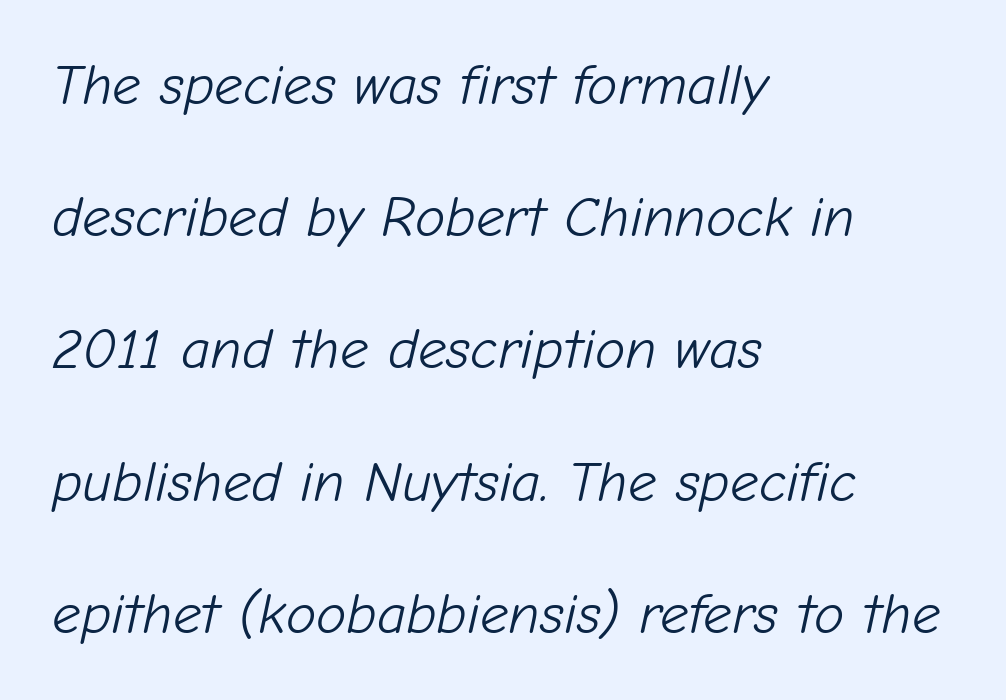
The image shows 57 px light type, italic (leaning right); set left-aligned, loose line spacing (2.32x), normal letter spacing, not underlined; low stroke contrast and a medium x-height.
